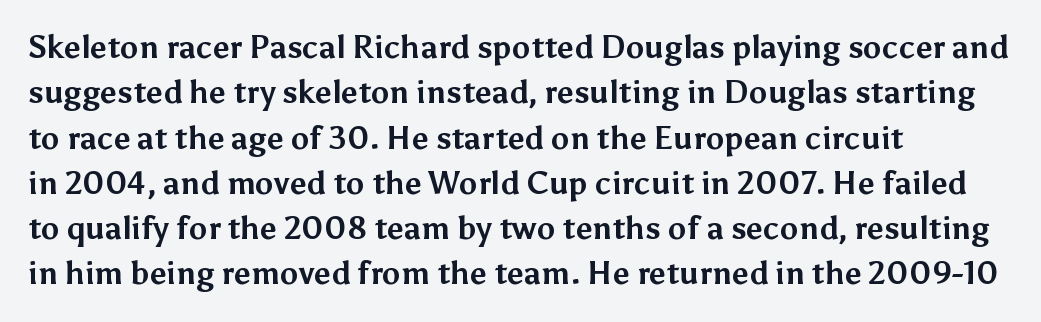
The specimen reads as upright at a glance. Character widths vary here, with narrow letters taking less room than wide ones. These lines keep a tight, regular rhythm from letter to letter. The rendering shows plain stroke endings on the letterforms — a sans-serif design. The rag falls on the right side of this text block.
